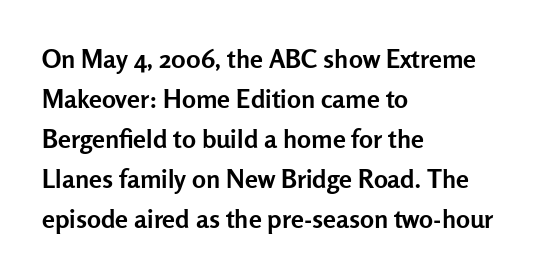
The image shows 26 px bold type, upright; set left-aligned, normal line spacing (1.54x), normal letter spacing, not underlined.
